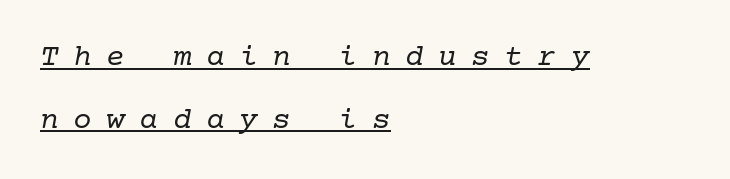
Typographically, this falls in the serif category. Horizontal alignment here is leftward, the default for most running prose. Is this a heavy cut? Hardly; it is regular or lighter. Airy leading. Yep, that's italic — everything's leaning. Looks like someone drew a line under every word here.
